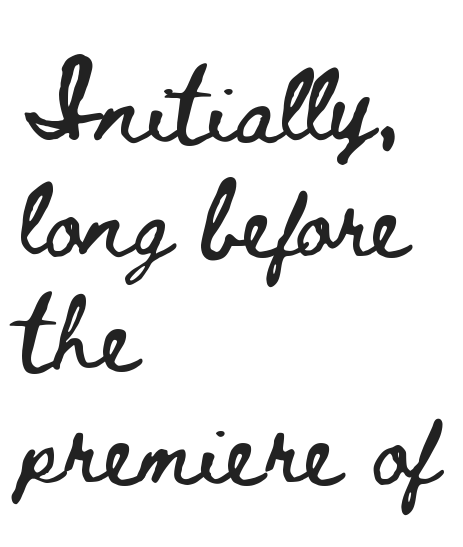
{"width": "wide", "stroke_contrast": "low", "x_height": "small", "monospaced": "no", "underline": "no", "align": "left", "line_spacing": "normal", "line_spacing_ratio": 1.56, "letter_spacing": "normal", "letter_spacing_em": 0.0, "glyph_px": 73}
